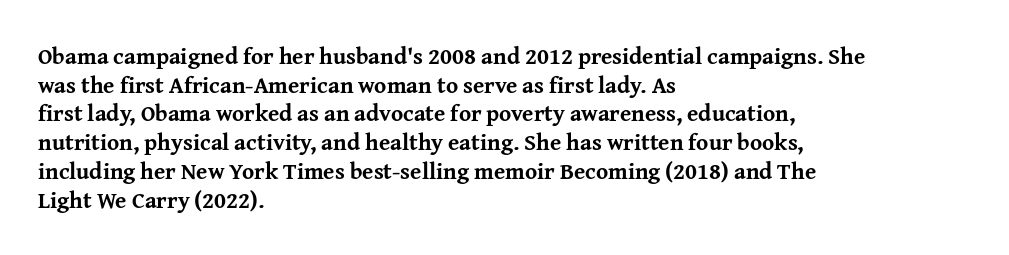
{"italic": "no", "bold": "yes", "underline": "no", "align": "left", "line_spacing": "normal", "line_spacing_ratio": 1.25, "letter_spacing": "normal", "letter_spacing_em": 0.0, "glyph_px": 23}
